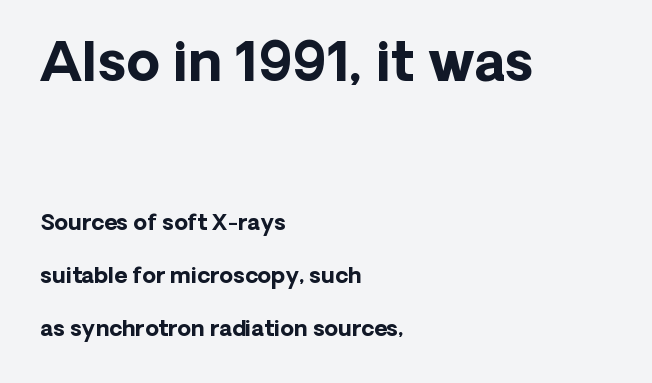
Q: Is the text bold? A: Yes.
Q: Is the text italic (slanted)? A: No, it is upright.
Q: Is the typeface a serif or a sans-serif typeface? A: Sans-serif.
Q: Is the text underlined? A: No.
Q: How is the paragraph aligned? A: Left-aligned.
Q: Is the spacing between letters normal or unusually wide? A: Normal.
Q: Is the spacing between lines tight, normal or loose? A: Loose.
Q: Which block of text is set in a larger size, the first (top) or the second (bottom)? A: The first (top) one.
Q: Width (condensed, normal, or wide)? A: Normal.
Q: Stroke contrast? A: Low.
Q: x-height? A: Medium.
Q: Monospaced? A: No.
